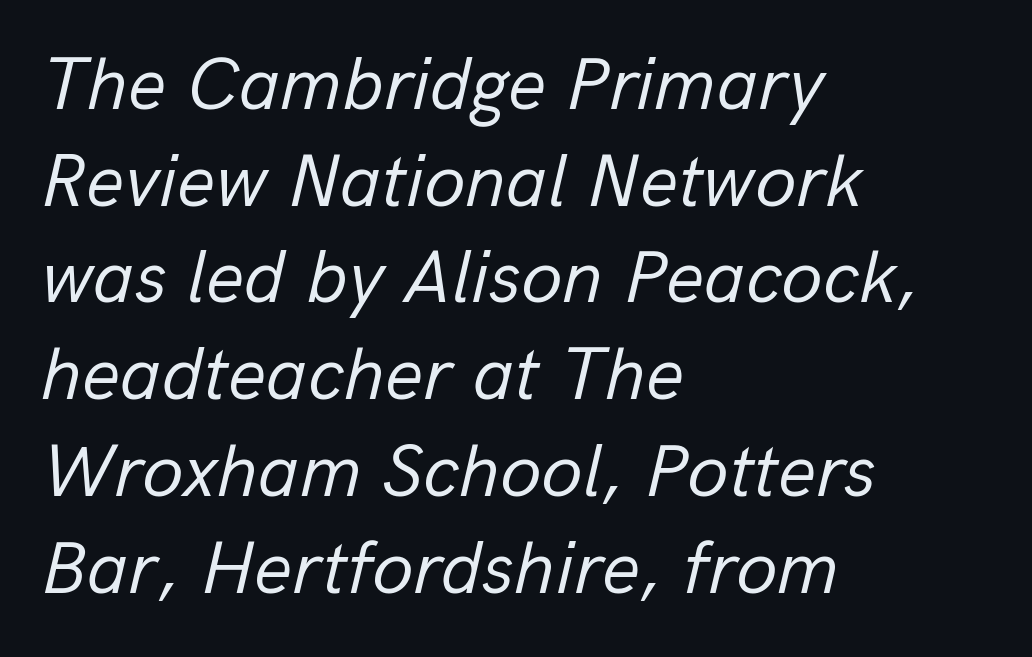
The image shows 75 px regular-weight type, italic (leaning right); set left-aligned, normal line spacing (1.29x), normal letter spacing, not underlined; low stroke contrast and a medium x-height.
